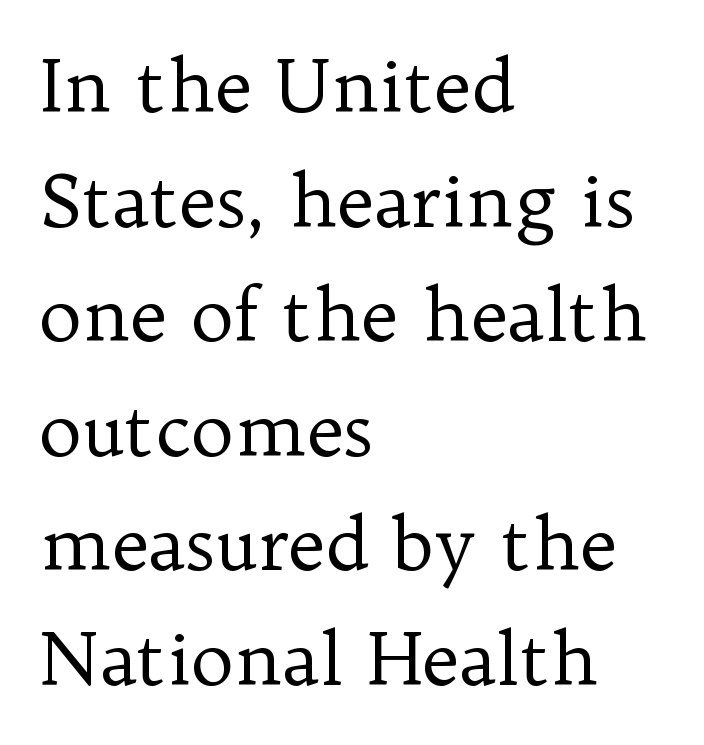
Q: Is the text bold? A: No.
Q: Is the text italic (slanted)? A: No, it is upright.
Q: Is the typeface a serif or a sans-serif typeface? A: Serif.
Q: Is the text underlined? A: No.
Q: How is the paragraph aligned? A: Left-aligned.
Q: Is the spacing between letters normal or unusually wide? A: Normal.
Q: Is the spacing between lines tight, normal or loose? A: Normal.
Q: Width (condensed, normal, or wide)? A: Normal.
Q: Stroke contrast? A: Low.
Q: x-height? A: Medium.
Q: Monospaced? A: No.
